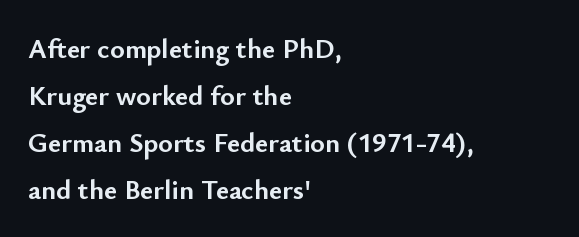
{"serif": "no", "italic": "no", "bold": "yes", "weight": "semibold", "width": "normal", "stroke_contrast": "low", "x_height": "small", "monospaced": "no", "underline": "no", "align": "left", "line_spacing": "normal", "line_spacing_ratio": 1.68, "letter_spacing": "normal", "letter_spacing_em": 0.0, "glyph_px": 28}
